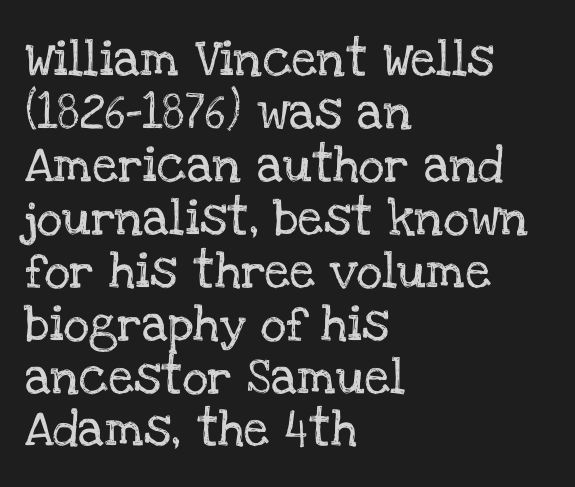
Think of a printed novel: that variable character pitch is what you see here. Alignment: flush left. The lettering stays uniformly vertical, giving the passage a roman look. Font category for this specimen: serif.
